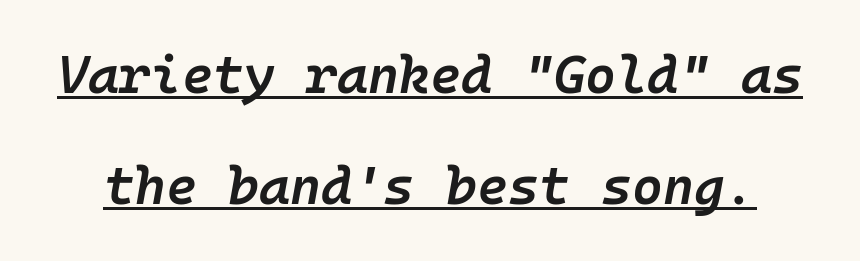
One glance says open: line gaps are wider than usual. Honestly, the letter spacing is just normal — you wouldn't notice it. Is this a fixed-width face? Yes — each glyph sits in an identical cell. Moderately thickened strokes mark this as semibold type.
